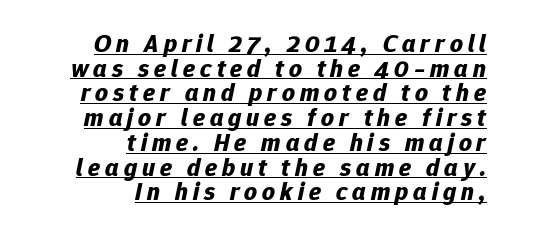
The image shows 25 px bold type, italic (leaning right); set right-aligned, tight line spacing (0.99x), unusually wide letter spacing (+0.2 em), underlined.
